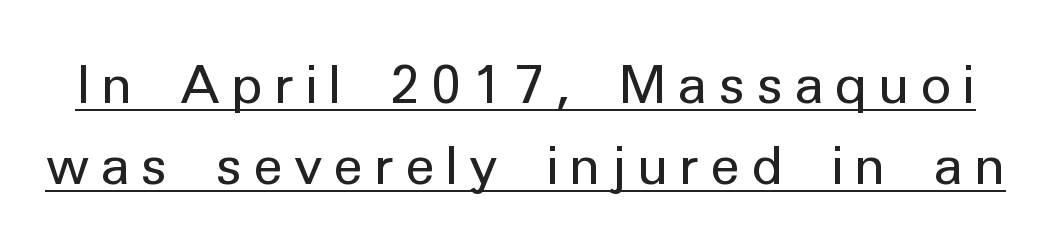
Q: Is the text bold? A: No.
Q: Is the text italic (slanted)? A: No, it is upright.
Q: Is the typeface a serif or a sans-serif typeface? A: Sans-serif.
Q: Is the text underlined? A: Yes.
Q: Is the spacing between letters normal or unusually wide? A: Unusually wide.
Q: Is the spacing between lines tight, normal or loose? A: Normal.
Q: Width (condensed, normal, or wide)? A: Normal.
Q: Stroke contrast? A: Low.
Q: x-height? A: Medium.
Q: Monospaced? A: No.
